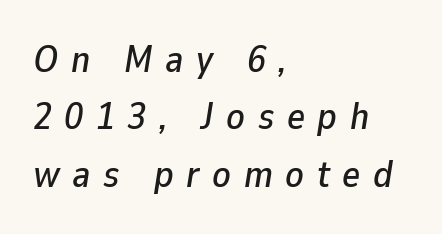
Q: Is the text italic (slanted)? A: Yes, it leans right by about 9 degrees.
Q: Is the text underlined? A: No.
Q: How is the paragraph aligned? A: Left-aligned.
Q: Is the spacing between letters normal or unusually wide? A: Unusually wide.
Q: Is the spacing between lines tight, normal or loose? A: Normal.
Q: Width (condensed, normal, or wide)? A: Normal.
Q: Stroke contrast? A: Low.
Q: x-height? A: Medium.
Q: Monospaced? A: No.
